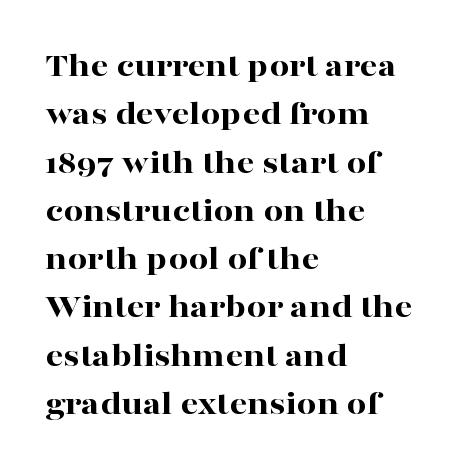
These lines are set flush left with a ragged right edge. Tracking value appears to be zero — textbook default spacing. Old-style or modern, the face here clearly has serifs. The rows are spaced the way most documents space them. When letters stand straight like this, we call the style roman or upright. Chunky letters — that's bold for sure.
